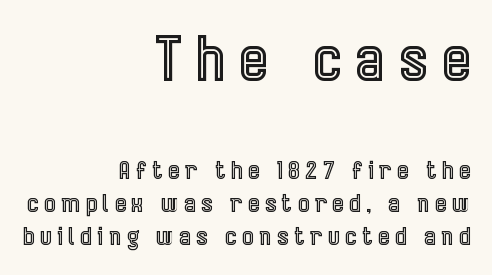
Q: Is the text italic (slanted)? A: No, it is upright.
Q: Is the text underlined? A: No.
Q: How is the paragraph aligned? A: Right-aligned.
Q: Is the spacing between letters normal or unusually wide? A: Unusually wide.
Q: Is the spacing between lines tight, normal or loose? A: Normal.
Q: Which block of text is set in a larger size, the first (top) or the second (bottom)? A: The first (top) one.
Q: Width (condensed, normal, or wide)? A: Condensed.
Q: x-height? A: Medium.
Q: Monospaced? A: No.
